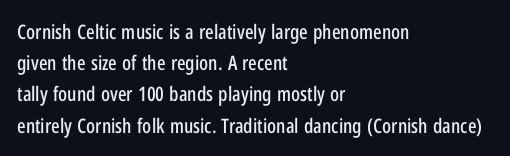
You could call the tracking neutral — neither tight nor loose. No italicization has been applied; the sample stays upright. Just letters on the line, the space beneath them empty. Compared with typical paragraphs, the rows here are spaced about the same.
